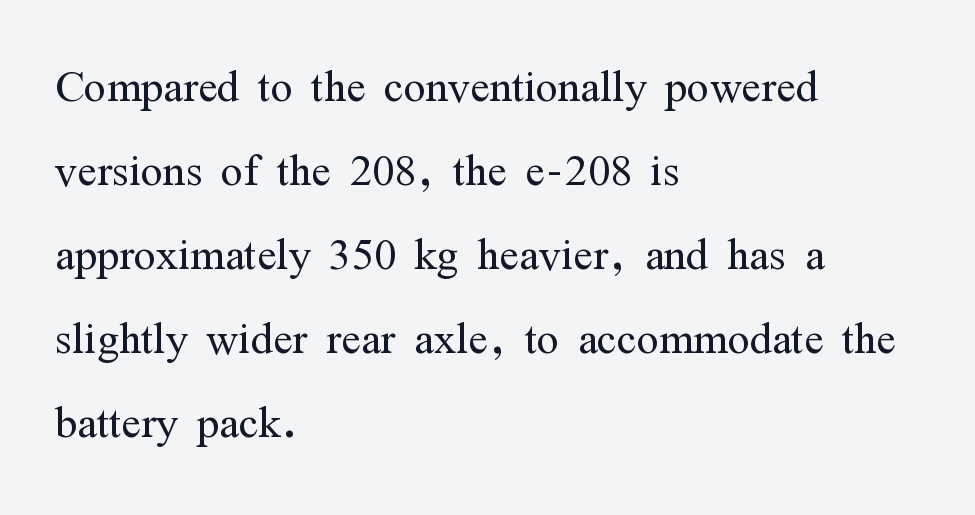
Stem width sits at or under what a default text font uses. Think of a printed novel: that variable character pitch is what you see here. This is roman type, the default non-slanted kind. The text block is weighted toward the left margin, trailing off unevenly rightward. Vertically, the passage feels balanced, rows spaced as you'd expect. A clean baseline with only descenders dipping below it.
